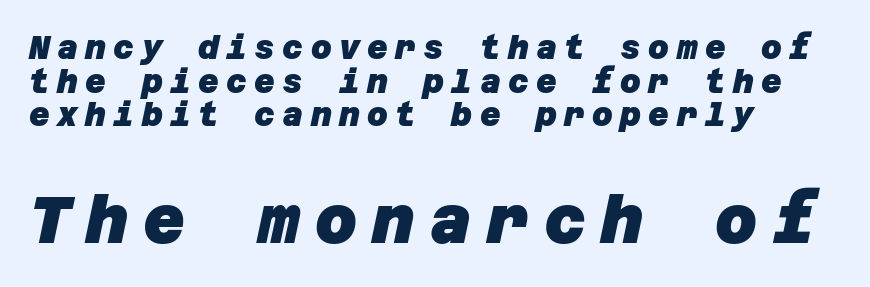
Q: Is the text bold? A: Yes.
Q: Is the typeface a serif or a sans-serif typeface? A: Sans-serif.
Q: Is the text underlined? A: No.
Q: How is the paragraph aligned? A: Left-aligned.
Q: Is the spacing between letters normal or unusually wide? A: Unusually wide.
Q: Is the spacing between lines tight, normal or loose? A: Tight.
Q: Which block of text is set in a larger size, the first (top) or the second (bottom)? A: The second (bottom) one.
Q: Width (condensed, normal, or wide)? A: Normal.
Q: Stroke contrast? A: Low.
Q: x-height? A: Large.
